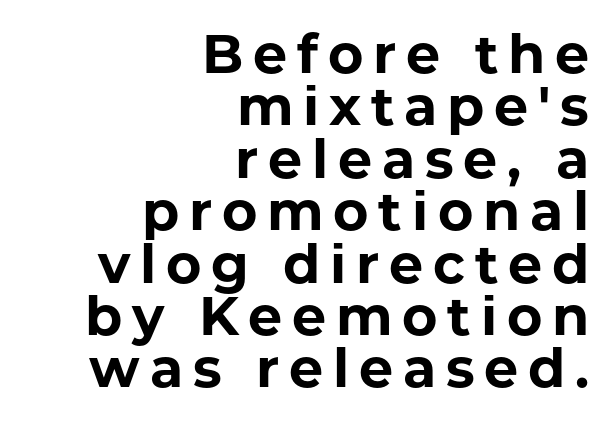
The image shows 54 px bold sans-serif type, upright; set right-aligned, tight line spacing (0.97x), not underlined; low stroke contrast and a medium x-height.
